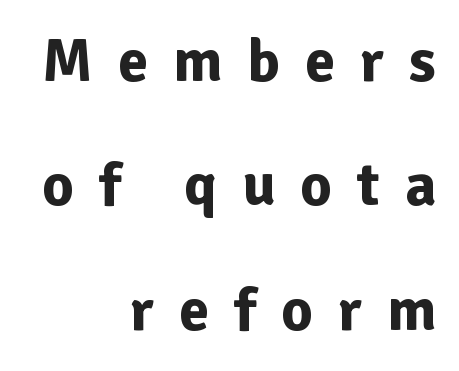
The image shows 61 px bold sans-serif type, upright; set right-aligned, loose line spacing (2.04x), unusually wide letter spacing (+0.41 em), not underlined; low stroke contrast and a medium x-height.
